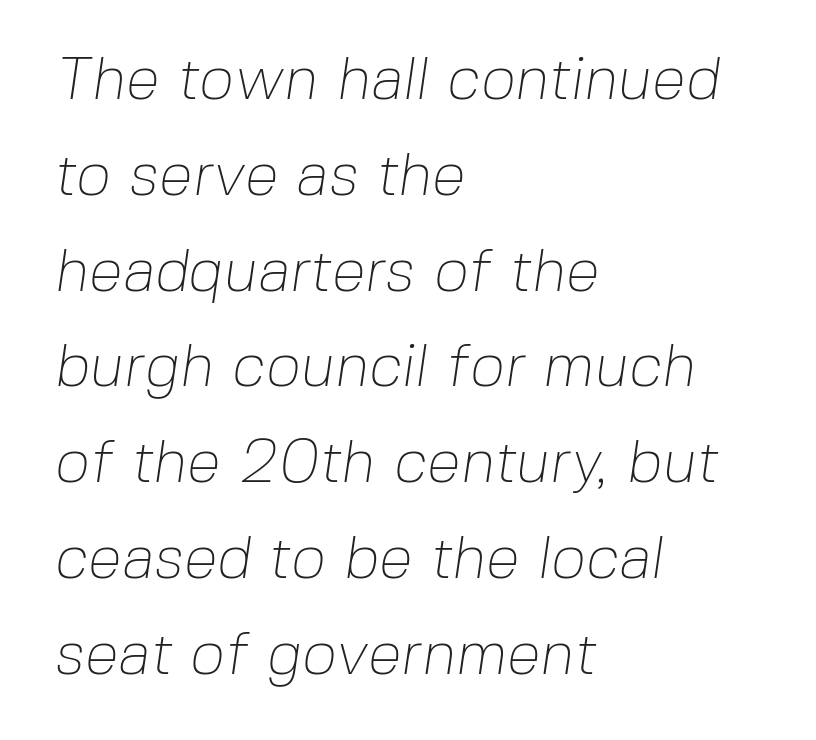
{"serif": "no", "bold": "no", "weight": "thin", "width": "normal", "stroke_contrast": "low", "x_height": "medium", "monospaced": "no", "underline": "no", "align": "left", "line_spacing": "normal", "line_spacing_ratio": 1.57, "letter_spacing": "normal", "letter_spacing_em": 0.0, "glyph_px": 61}
